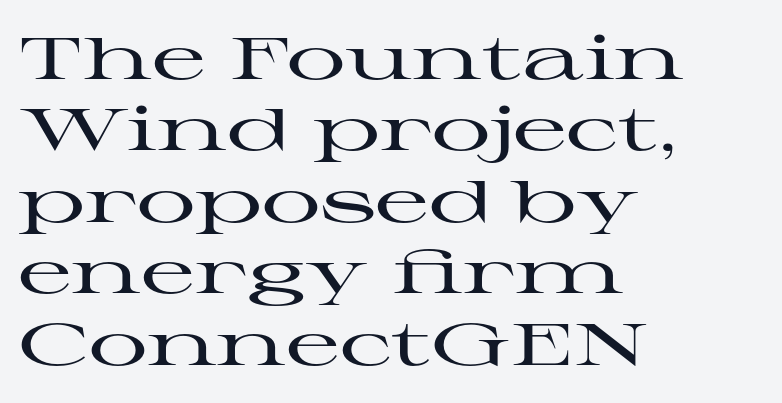
The image shows 59 px wide serif type, upright; set left-aligned, line spacing 1.21x, normal letter spacing, not underlined; high stroke contrast and a medium x-height.
